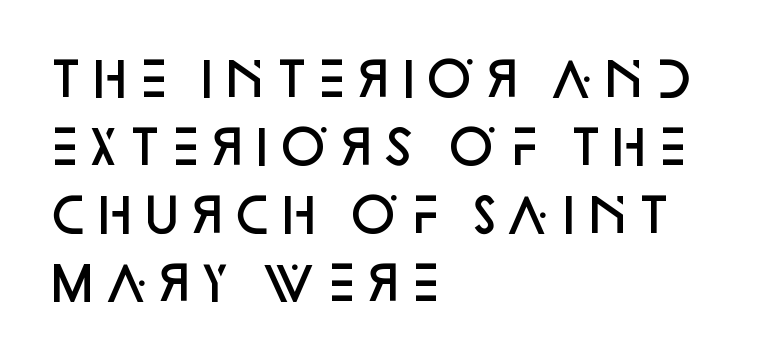
{"serif": "no", "italic": "no", "bold": "semi", "weight": "semibold", "width": "normal", "stroke_contrast": "low", "x_height": "large", "monospaced": "no", "underline": "no", "align": "left", "line_spacing": "normal", "line_spacing_ratio": 1.45, "letter_spacing": "normal", "letter_spacing_em": 0.0, "glyph_px": 47}
